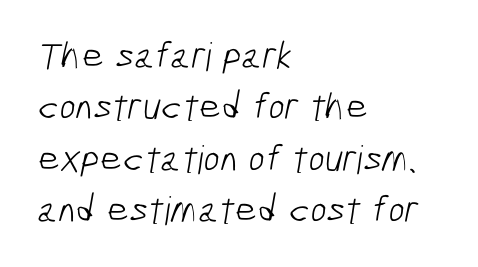
The image shows 39 px light, condensed sans-serif type; set left-aligned, normal line spacing (1.32x), normal letter spacing, not underlined; low stroke contrast and a medium x-height.
